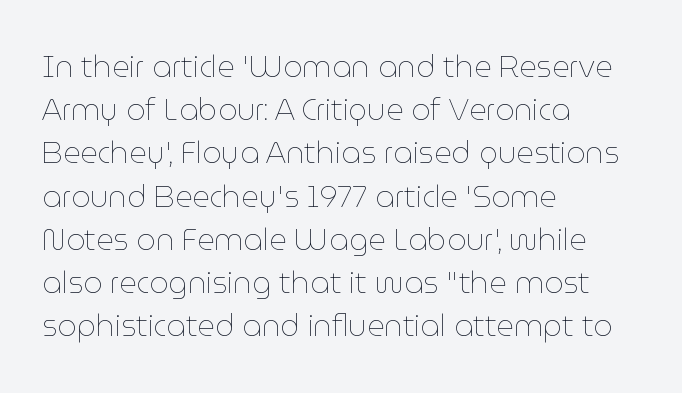
{"italic": "no", "bold": "no", "weight": "thin", "width": "normal", "stroke_contrast": "low", "x_height": "medium", "monospaced": "no", "underline": "no", "align": "left", "line_spacing": "normal", "line_spacing_ratio": 1.44, "letter_spacing": "normal", "letter_spacing_em": 0.0, "glyph_px": 30}
